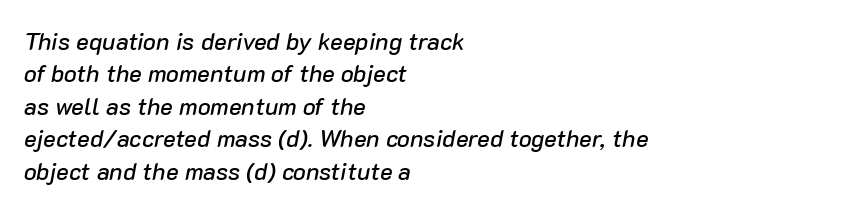
Q: Is the text italic (slanted)? A: Yes, it leans right by about 10 degrees.
Q: Is the text underlined? A: No.
Q: How is the paragraph aligned? A: Left-aligned.
Q: Is the spacing between letters normal or unusually wide? A: Normal.
Q: Is the spacing between lines tight, normal or loose? A: Normal.
